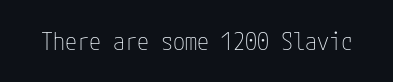
Q: Is the text bold? A: No.
Q: Is the text italic (slanted)? A: No, it is upright.
Q: Is the text underlined? A: No.
Q: Is the spacing between letters normal or unusually wide? A: Normal.
